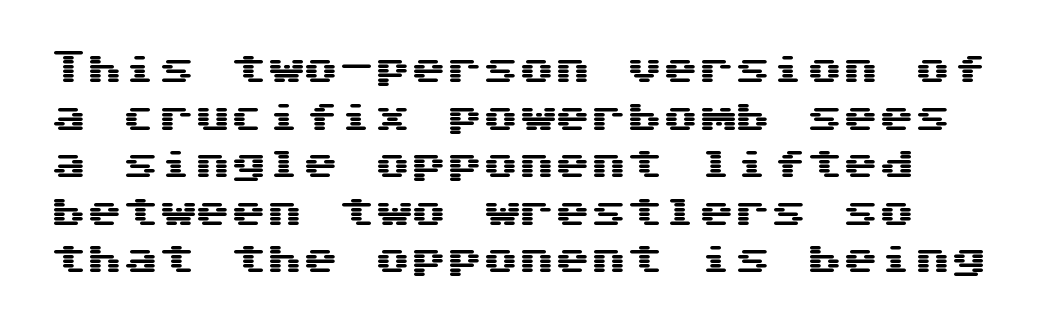
The image shows 36 px wide sans-serif type, upright; set normal line spacing (1.32x), normal letter spacing, not underlined; medium stroke contrast and a medium x-height.
